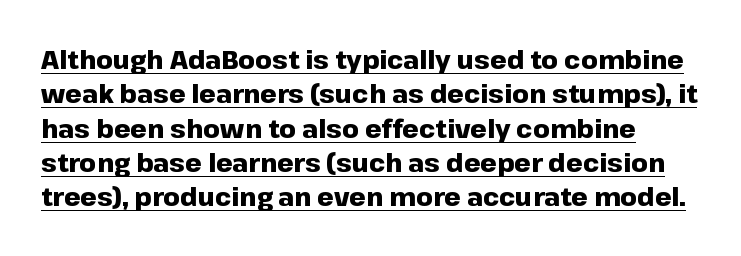
The image shows 26 px bold type, upright; set normal line spacing (1.32x), normal letter spacing, underlined.
